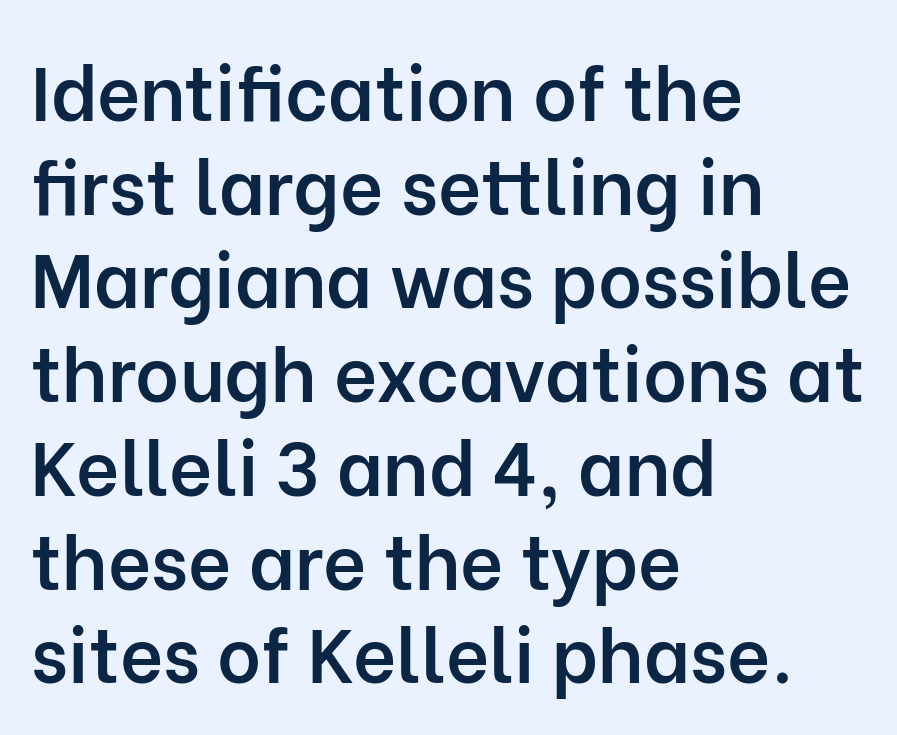
Compared with a centered layout, this one pins lines to the left instead. The type family on display is of the sans-serif kind. Think of a printed novel: that variable character pitch is what you see here. The space beneath each line is pristine and unruled.
